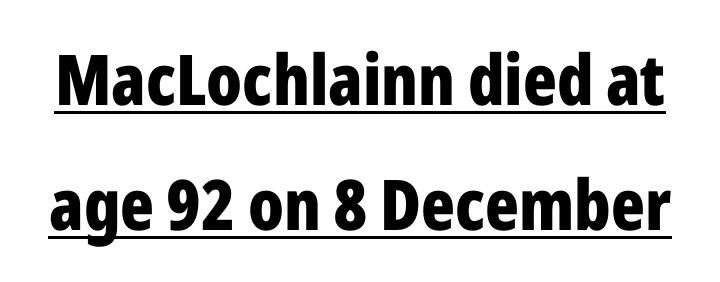
The image shows 70 px bold, condensed sans-serif type, upright; set line spacing 1.79x, normal letter spacing, underlined; low stroke contrast and a medium x-height.
